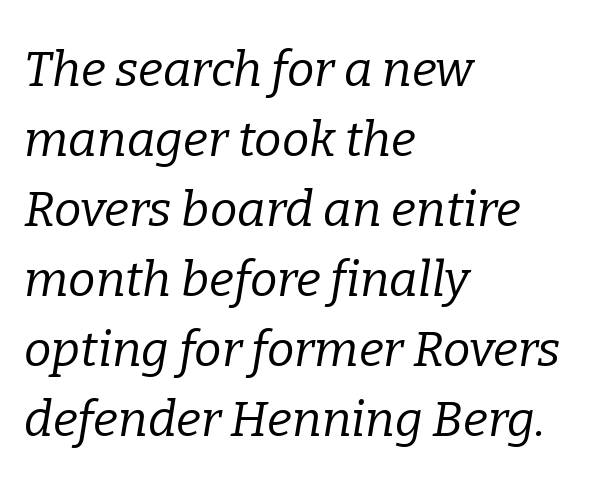
The face used here is proportionally spaced, like ordinary book or web type. Observe the serifs anchoring each vertical stroke in this sample. Compared with a typical body face, this is equally light or lighter still. Nothing unusual about the tracking: characters are spaced as the font intends.
